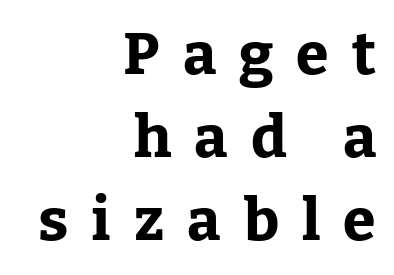
The image shows 59 px bold serif type, upright; set right-aligned, normal line spacing (1.41x), unusually wide letter spacing (+0.39 em), not underlined; low stroke contrast and a medium x-height.
